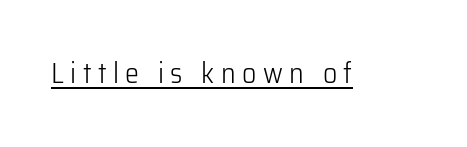
{"serif": "no", "italic": "no", "bold": "no", "weight": "light", "width": "normal", "stroke_contrast": "low", "x_height": "medium", "monospaced": "no", "underline": "yes", "letter_spacing": "wide", "letter_spacing_em": 0.23, "glyph_px": 28}
